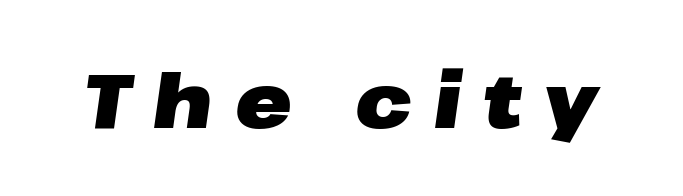
{"italic": "yes", "lean": "right", "slant_degrees": 8, "bold": "yes", "weight": "heavy", "width": "wide", "stroke_contrast": "low", "x_height": "medium", "monospaced": "no", "underline": "no", "letter_spacing": "wide", "letter_spacing_em": 0.29, "glyph_px": 76}
